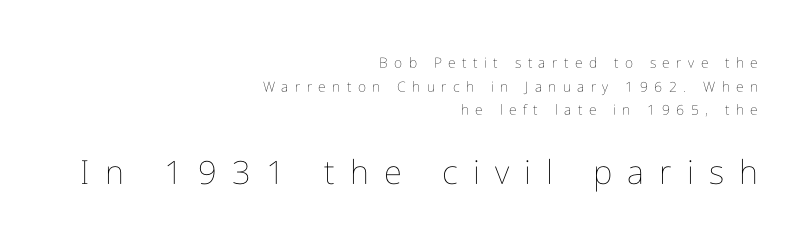
{"italic": "no", "bold": "no", "weight": "thin", "width": "condensed", "stroke_contrast": "low", "x_height": "medium", "monospaced": "no", "underline": "no", "align": "right", "line_spacing": "normal", "line_spacing_ratio": 1.69, "letter_spacing": "wide", "letter_spacing_em": 0.46, "larger_block": "second", "size_ratio": 2.36, "glyph_px": 33}
